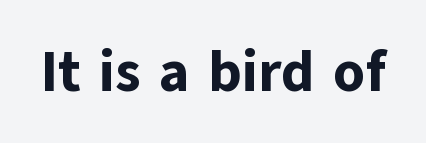
Q: Is the text bold? A: Yes.
Q: Is the text italic (slanted)? A: No, it is upright.
Q: Is the typeface a serif or a sans-serif typeface? A: Sans-serif.
Q: Is the text underlined? A: No.
Q: Is the spacing between letters normal or unusually wide? A: Normal.
Q: Width (condensed, normal, or wide)? A: Normal.
Q: Stroke contrast? A: Low.
Q: x-height? A: Medium.
Q: Monospaced? A: No.
